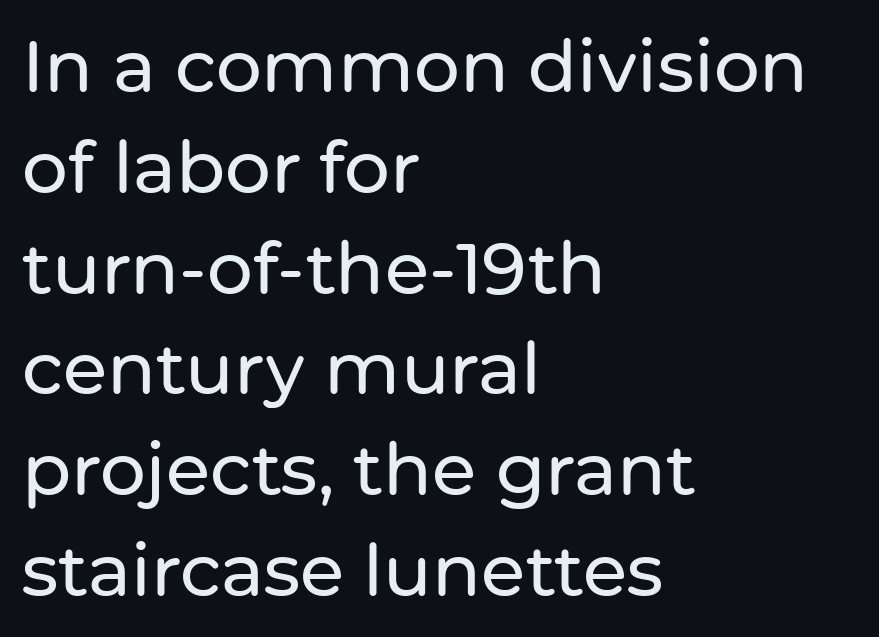
The baseline area is clear. Notice how descenders clear the ascenders below comfortably — that's standard leading. Rendered with straight, roman letterforms. These lines keep a tight, regular rhythm from letter to letter. The text was rendered using a sans face with plain stroke endings. Casual observation: everything's shoved over to the left.
